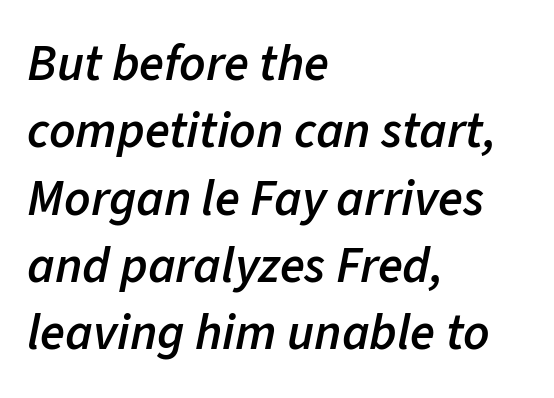
The image shows 51 px semibold type, italic (leaning right); set left-aligned, normal line spacing (1.32x), normal letter spacing, not underlined; low stroke contrast and a medium x-height.
